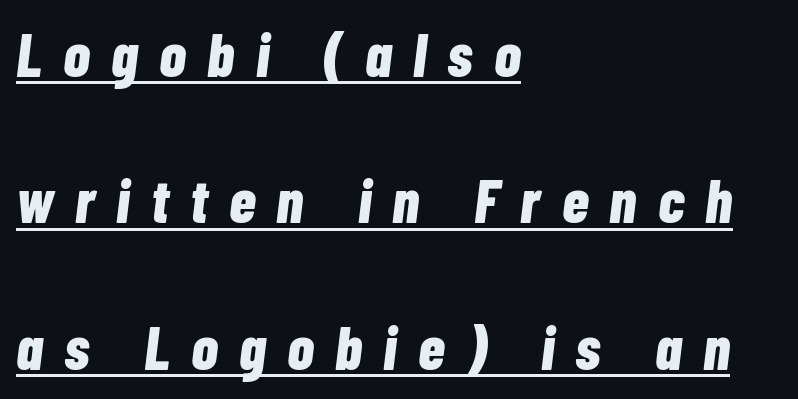
Summary of weight: heavy, a full bold. Compared with ordinary roman type, these characters are visibly tilted. The face used here is proportionally spaced, like ordinary book or web type. Alignment: flush left. A baseline rule has been typeset under these characters.
